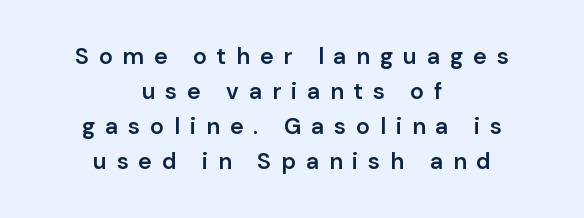
{"italic": "no", "bold": "semi", "underline": "no", "align": "center", "line_spacing": "normal", "line_spacing_ratio": 1.52, "letter_spacing": "wide", "letter_spacing_em": 0.43, "glyph_px": 23}
